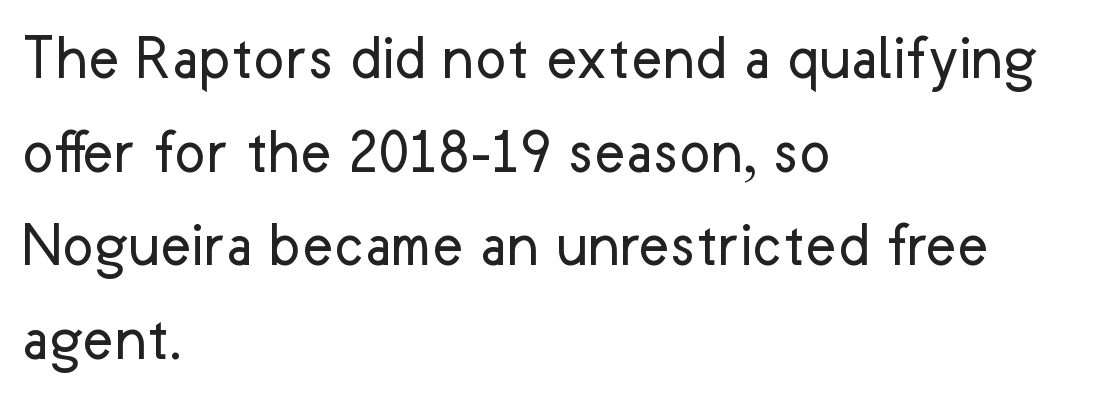
{"serif": "no", "italic": "no", "bold": "no", "weight": "regular", "width": "normal", "stroke_contrast": "low", "x_height": "medium", "monospaced": "no", "underline": "no", "align": "left", "line_spacing": "normal", "line_spacing_ratio": 1.42, "letter_spacing": "normal", "letter_spacing_em": 0.0, "glyph_px": 66}
